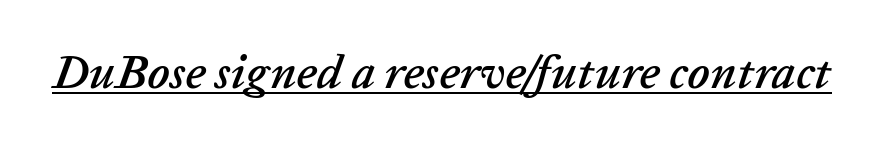
{"italic": "yes", "lean": "right", "slant_degrees": 20, "width": "normal", "stroke_contrast": "low", "x_height": "medium", "monospaced": "no", "underline": "yes", "letter_spacing": "normal", "letter_spacing_em": 0.0, "glyph_px": 47}
